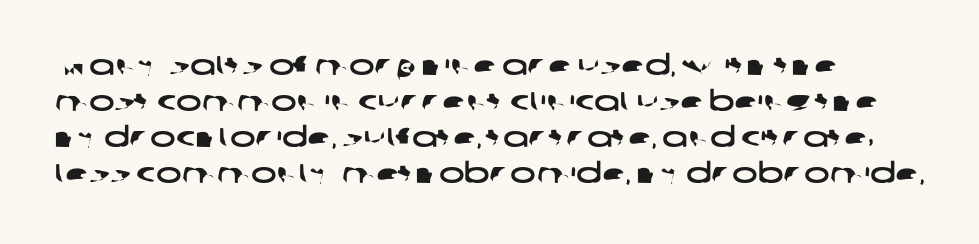
The image shows 27 px text type; set left-aligned, normal line spacing (1.33x), normal letter spacing, not underlined.
